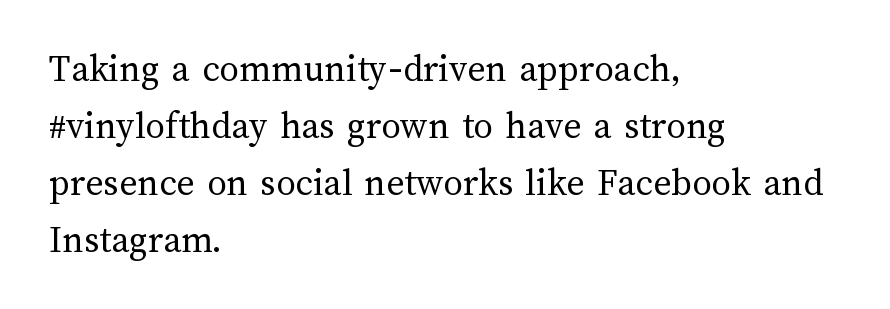
Students, note that the glyphs here touch the page at normal intervals. Upright lettering throughout. Spacing verdict: proportional, widths tailored to each character. Whoever set this chose a conventional vertical rhythm. Teacher's note: observe the even left margin — that is flush-left alignment.
